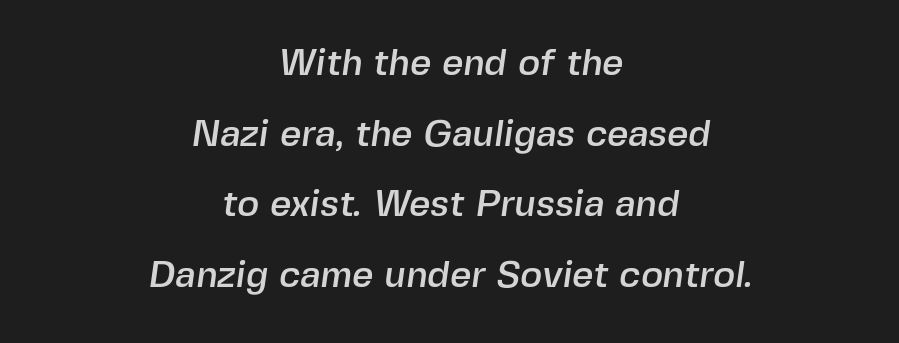
The image shows 37 px sans-serif type; set centered, loose line spacing (1.91x), normal letter spacing, not underlined; a medium x-height.
